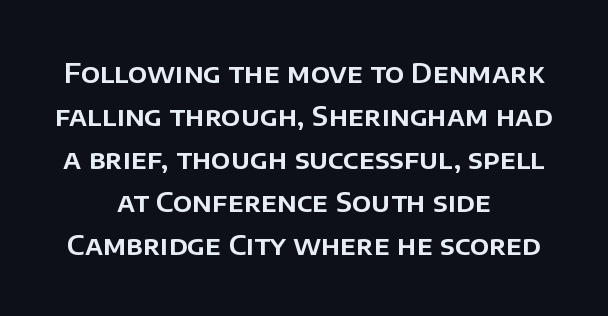
Q: Is the text italic (slanted)? A: No, it is upright.
Q: Is the text underlined? A: No.
Q: How is the paragraph aligned? A: Centered.
Q: Is the spacing between letters normal or unusually wide? A: Normal.
Q: Is the spacing between lines tight, normal or loose? A: Normal.
